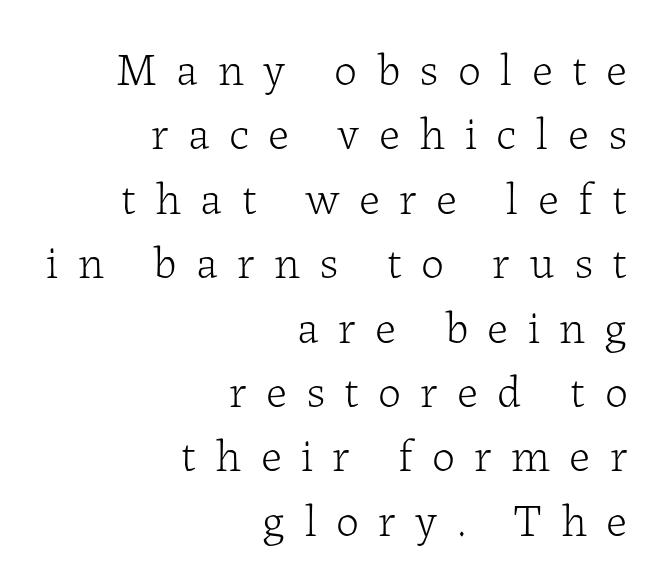
The image shows 46 px light serif type, upright; set right-aligned, normal line spacing (1.4x), unusually wide letter spacing (+0.42 em), not underlined; low stroke contrast and a medium x-height.
